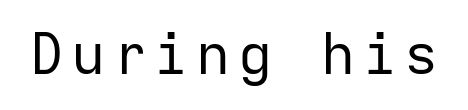
{"serif": "no", "italic": "no", "bold": "no", "weight": "regular", "width": "normal", "stroke_contrast": "low", "x_height": "medium", "monospaced": "yes", "underline": "no", "glyph_px": 57}
